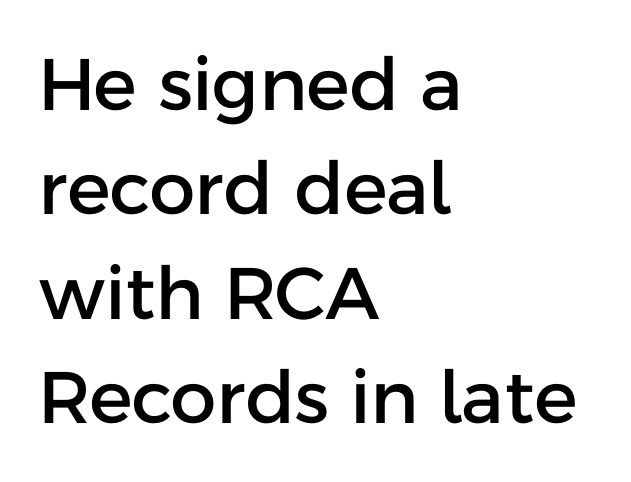
{"serif": "no", "italic": "no", "width": "normal", "stroke_contrast": "low", "x_height": "medium", "monospaced": "no", "underline": "no", "align": "left", "line_spacing": "normal", "line_spacing_ratio": 1.43, "letter_spacing": "normal", "letter_spacing_em": 0.0, "glyph_px": 73}
